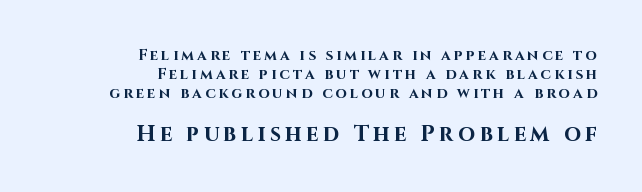
Q: Is the text bold? A: Yes.
Q: Is the text italic (slanted)? A: No, it is upright.
Q: Is the text underlined? A: No.
Q: How is the paragraph aligned? A: Right-aligned.
Q: Is the spacing between letters normal or unusually wide? A: Unusually wide.
Q: Is the spacing between lines tight, normal or loose? A: Normal.
Q: Which block of text is set in a larger size, the first (top) or the second (bottom)? A: The second (bottom) one.
